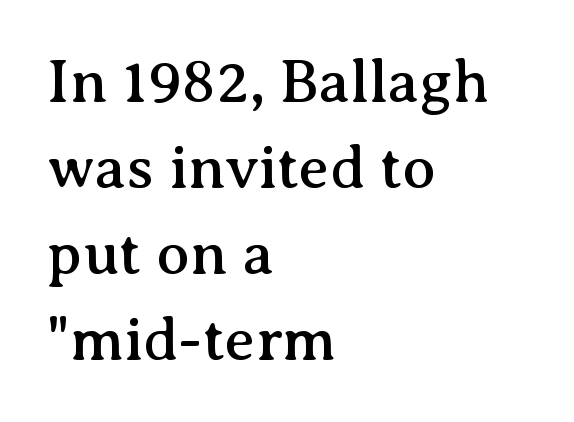
{"serif": "yes", "italic": "no", "width": "normal", "stroke_contrast": "medium", "x_height": "medium", "monospaced": "no", "underline": "no", "align": "left", "line_spacing": "normal", "line_spacing_ratio": 1.41, "letter_spacing": "normal", "letter_spacing_em": 0.0, "glyph_px": 61}
